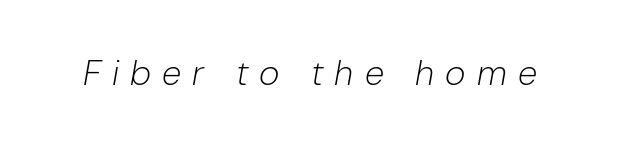
The image shows 35 px light type, italic (leaning right); set unusually wide letter spacing (+0.32 em), not underlined; low stroke contrast and a medium x-height.
